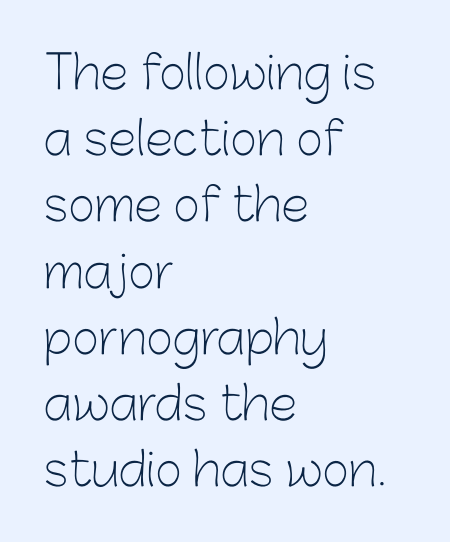
This sample uses an upright cut, with every glyph sitting square on the baseline. Letterform terminals end flat and unadorned throughout the passage. Stems here are at most as thick as an everyday book face. Note the varied advance widths — an 'i' is clearly narrower than an 'm'. Alignment: flush left.
